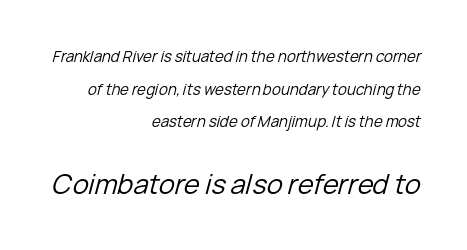
Q: Is the text bold? A: No.
Q: Is the text italic (slanted)? A: Yes, it leans right by about 15 degrees.
Q: Is the text underlined? A: No.
Q: How is the paragraph aligned? A: Right-aligned.
Q: Is the spacing between letters normal or unusually wide? A: Normal.
Q: Is the spacing between lines tight, normal or loose? A: Loose.
Q: Which block of text is set in a larger size, the first (top) or the second (bottom)? A: The second (bottom) one.
